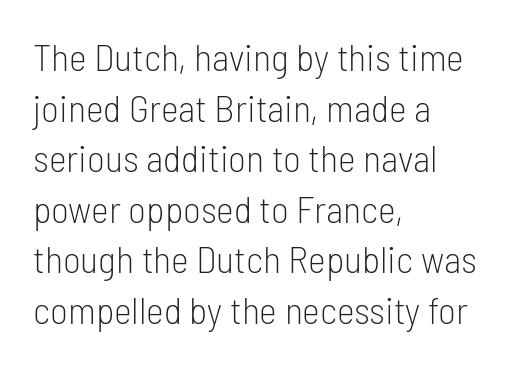
The image shows 38 px light, condensed sans-serif type, upright; set left-aligned, normal line spacing (1.33x), normal letter spacing, not underlined; low stroke contrast and a medium x-height.
